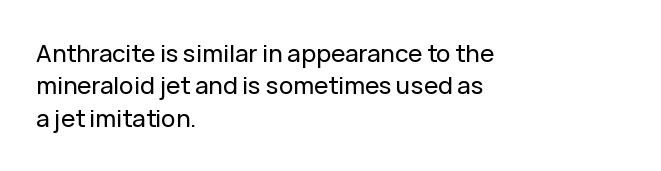
Q: Is the text italic (slanted)? A: No, it is upright.
Q: Is the text underlined? A: No.
Q: How is the paragraph aligned? A: Left-aligned.
Q: Is the spacing between letters normal or unusually wide? A: Normal.
Q: Is the spacing between lines tight, normal or loose? A: Normal.
